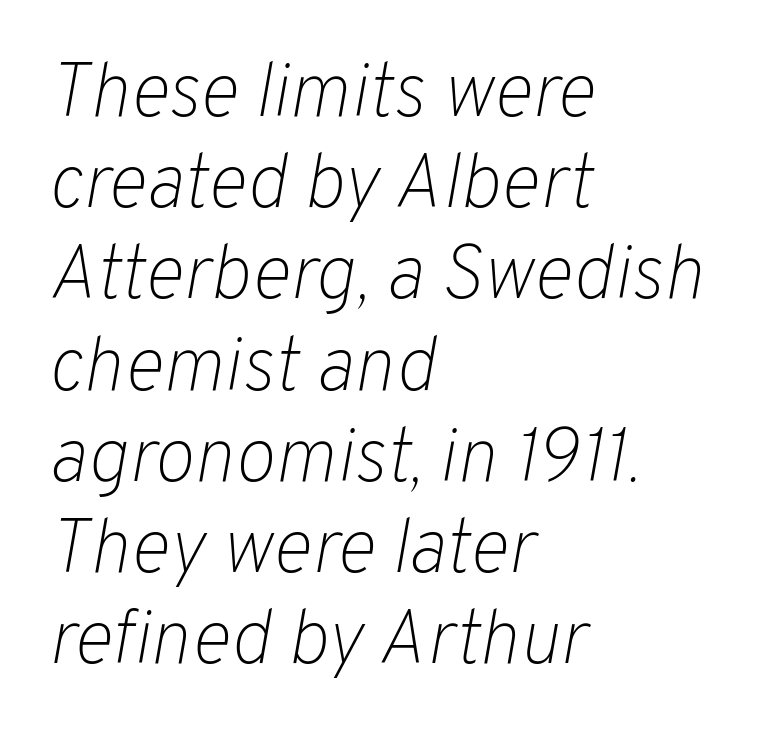
The image shows 76 px light type, italic (leaning right); set left-aligned, line spacing 1.2x, normal letter spacing, not underlined; low stroke contrast and a medium x-height.
